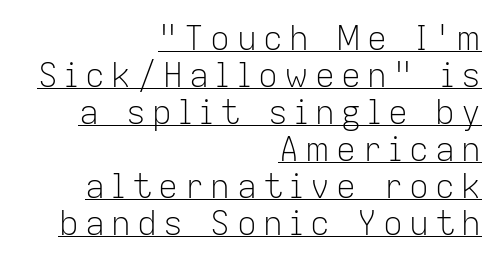
Q: Is the text bold? A: No.
Q: Is the text italic (slanted)? A: No, it is upright.
Q: Is the typeface a serif or a sans-serif typeface? A: Sans-serif.
Q: Is the text underlined? A: Yes.
Q: How is the paragraph aligned? A: Right-aligned.
Q: Is the spacing between lines tight, normal or loose? A: Tight.
Q: Width (condensed, normal, or wide)? A: Normal.
Q: Stroke contrast? A: Low.
Q: x-height? A: Medium.
Q: Monospaced? A: No.
